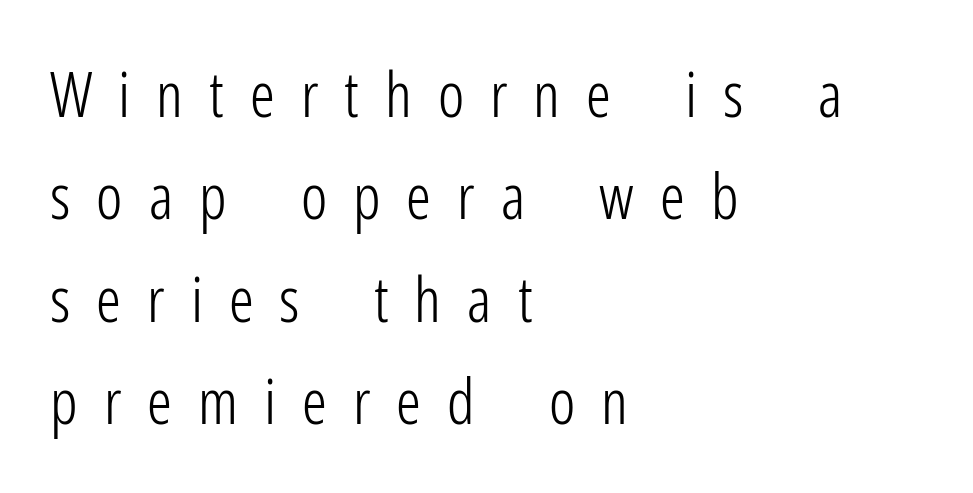
Q: Is the text bold? A: No.
Q: Is the text italic (slanted)? A: No, it is upright.
Q: Is the typeface a serif or a sans-serif typeface? A: Sans-serif.
Q: Is the text underlined? A: No.
Q: How is the paragraph aligned? A: Left-aligned.
Q: Is the spacing between letters normal or unusually wide? A: Unusually wide.
Q: Is the spacing between lines tight, normal or loose? A: Normal.
Q: Width (condensed, normal, or wide)? A: Condensed.
Q: Stroke contrast? A: Low.
Q: x-height? A: Medium.
Q: Monospaced? A: No.
